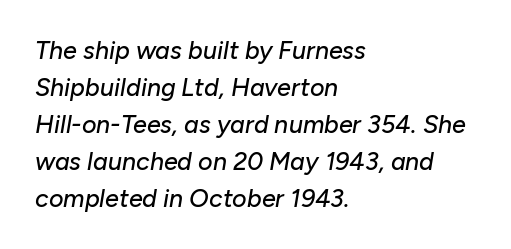
The image shows 25 px text type, italic (leaning right); set left-aligned, normal line spacing (1.48x), normal letter spacing, not underlined.
